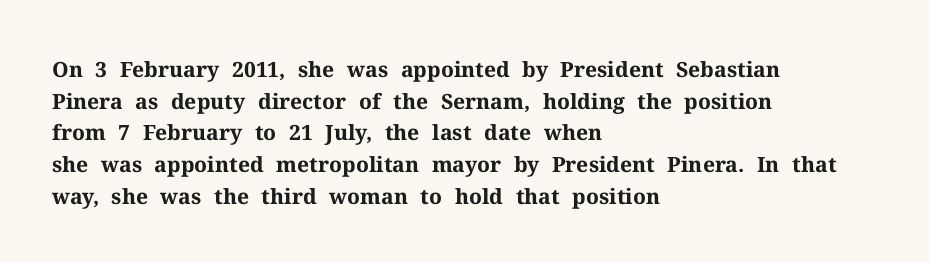
The image shows 21 px bold type, upright; set left-aligned, normal line spacing (1.51x), normal letter spacing, not underlined.
